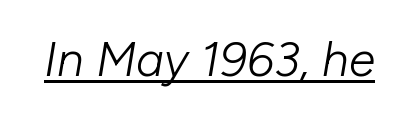
The image shows 48 px light type, italic (leaning right); set normal letter spacing, underlined; low stroke contrast and a medium x-height.
